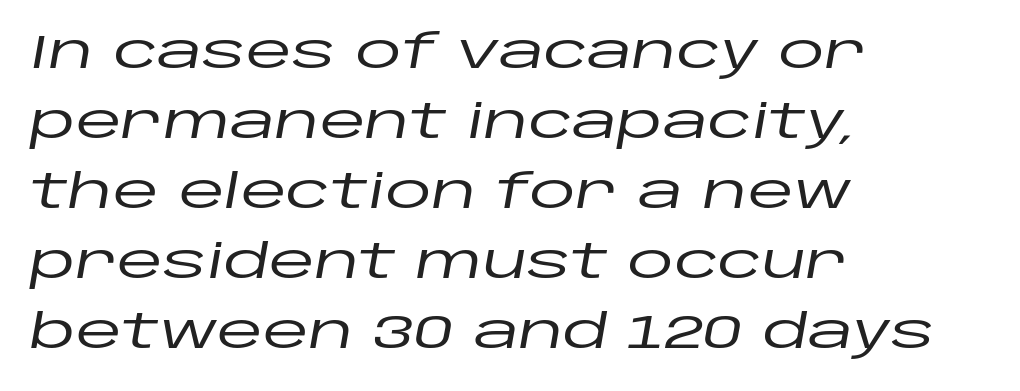
{"italic": "yes", "lean": "right", "slant_degrees": 10, "width": "wide", "stroke_contrast": "low", "x_height": "large", "monospaced": "no", "underline": "no", "align": "left", "line_spacing": "normal", "line_spacing_ratio": 1.49, "letter_spacing": "normal", "letter_spacing_em": 0.0, "glyph_px": 47}
